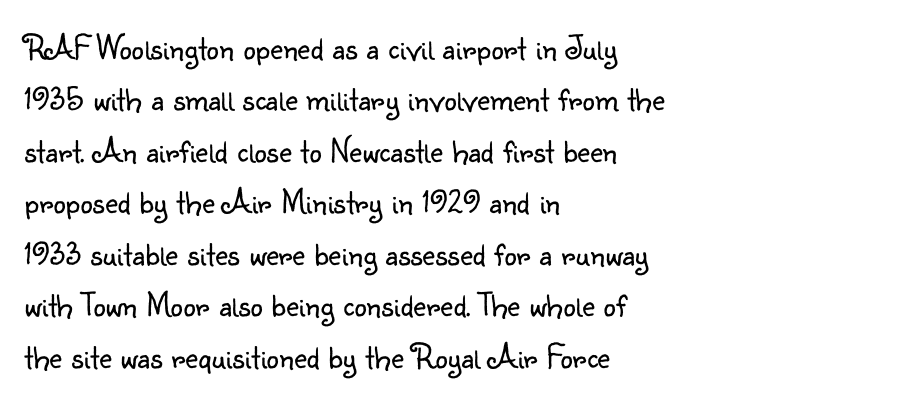
{"serif": "no", "italic": "no", "bold": "no", "weight": "light", "width": "normal", "stroke_contrast": "low", "x_height": "small", "monospaced": "no", "underline": "no", "align": "left", "line_spacing": "normal", "line_spacing_ratio": 1.47, "letter_spacing": "normal", "letter_spacing_em": 0.0, "glyph_px": 35}
